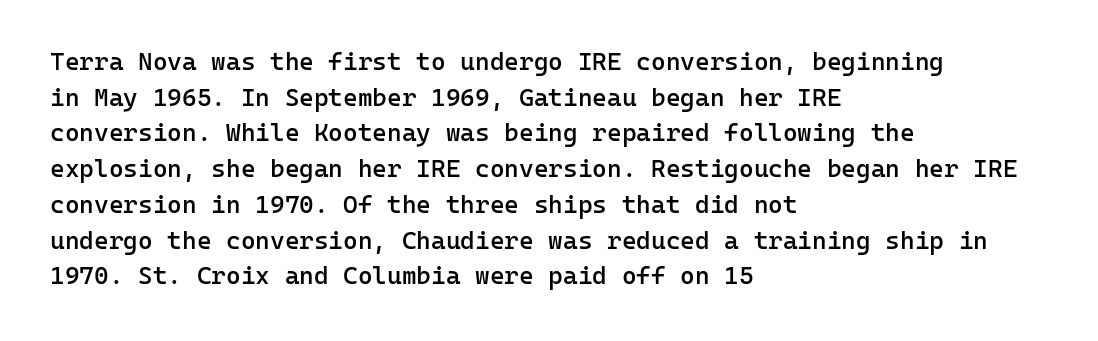
The image shows 25 px text type, upright; set left-aligned, normal line spacing (1.43x), normal letter spacing, not underlined.
